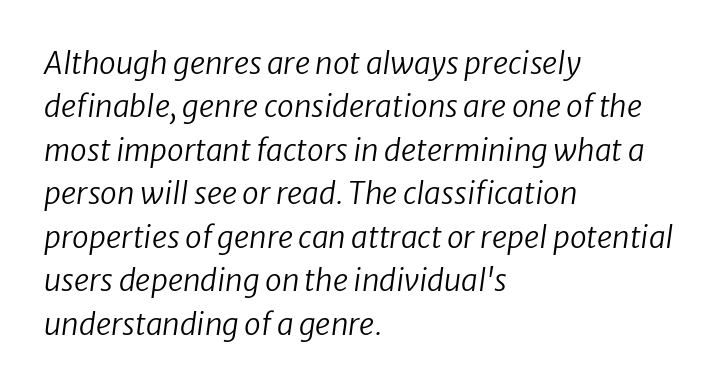
The image shows 30 px regular-weight type, italic (leaning right); set left-aligned, normal line spacing (1.45x), normal letter spacing, not underlined; low stroke contrast and a medium x-height.
